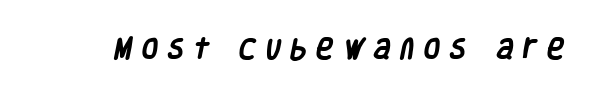
The image shows 23 px bold type; set unusually wide letter spacing (+0.44 em), not underlined.
